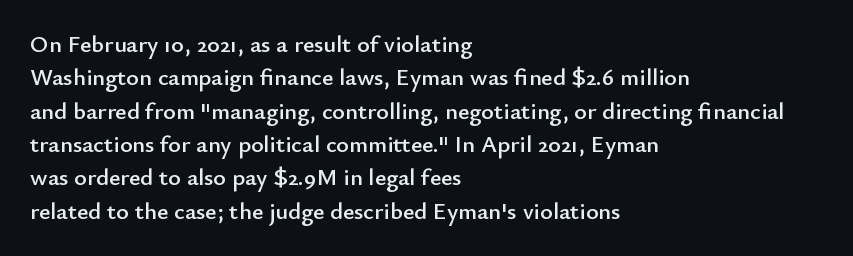
Q: Is the text italic (slanted)? A: No, it is upright.
Q: Is the text underlined? A: No.
Q: How is the paragraph aligned? A: Left-aligned.
Q: Is the spacing between letters normal or unusually wide? A: Normal.
Q: Is the spacing between lines tight, normal or loose? A: Normal.
